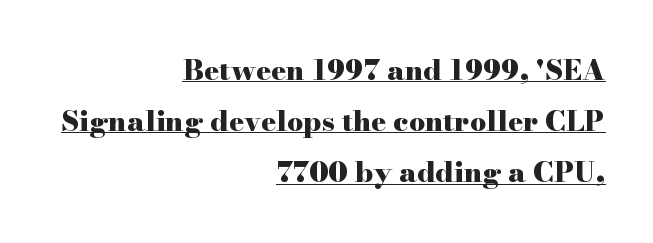
The image shows 28 px heavy, wide serif type, upright; set right-aligned, line spacing 1.83x, normal letter spacing, underlined; high stroke contrast and a small x-height.
